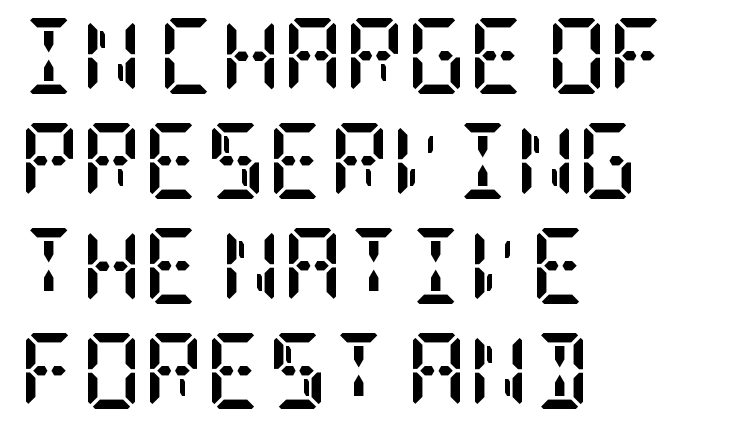
Q: Is the text bold? A: Yes.
Q: Is the text italic (slanted)? A: No, it is upright.
Q: Is the typeface a serif or a sans-serif typeface? A: Serif.
Q: Is the text underlined? A: No.
Q: How is the paragraph aligned? A: Left-aligned.
Q: Is the spacing between letters normal or unusually wide? A: Normal.
Q: Is the spacing between lines tight, normal or loose? A: Normal.
Q: Width (condensed, normal, or wide)? A: Condensed.
Q: Stroke contrast? A: Low.
Q: x-height? A: Large.
